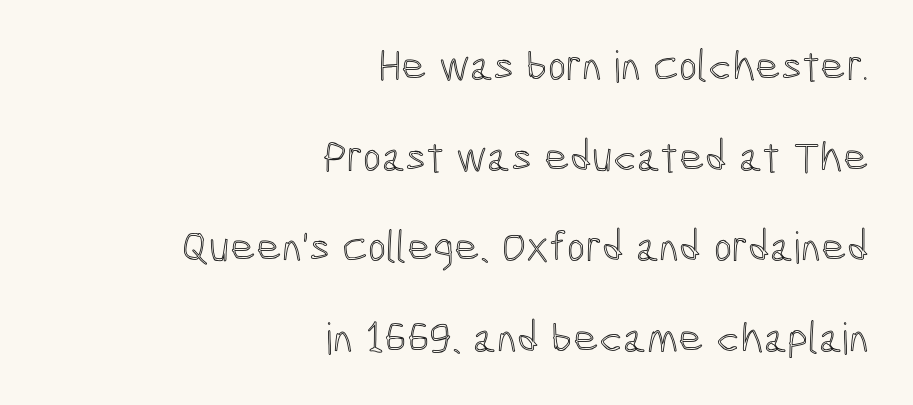
The image shows 44 px condensed type, upright; set right-aligned, loose line spacing (2.06x), normal letter spacing, not underlined; a medium x-height.
